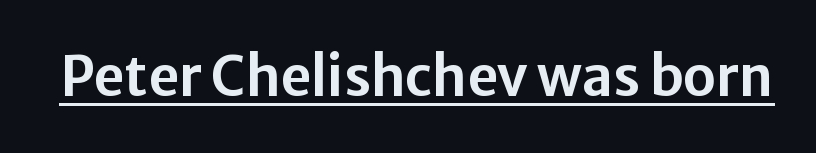
Q: Is the text italic (slanted)? A: No, it is upright.
Q: Is the typeface a serif or a sans-serif typeface? A: Sans-serif.
Q: Is the text underlined? A: Yes.
Q: Is the spacing between letters normal or unusually wide? A: Normal.
Q: Width (condensed, normal, or wide)? A: Normal.
Q: Stroke contrast? A: Low.
Q: x-height? A: Medium.
Q: Monospaced? A: No.
